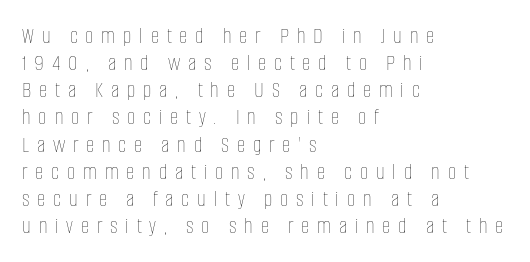
Q: Is the text bold? A: No.
Q: Is the text italic (slanted)? A: No, it is upright.
Q: Is the text underlined? A: No.
Q: How is the paragraph aligned? A: Left-aligned.
Q: Is the spacing between letters normal or unusually wide? A: Unusually wide.
